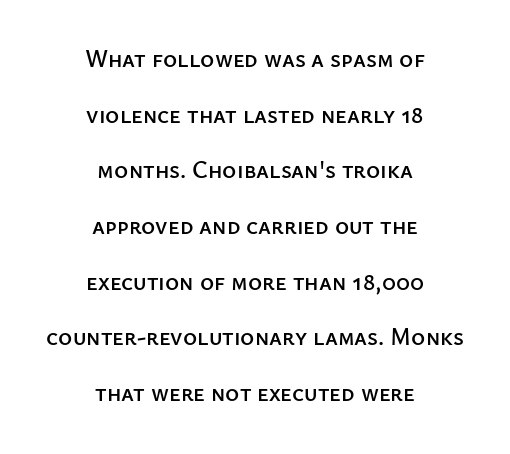
The compositor balanced each line on the midline. Beneath every word, the page is bare. Loosely led — the rows are spread out. The letters sit at their default tracking, neither squeezed nor spread.
